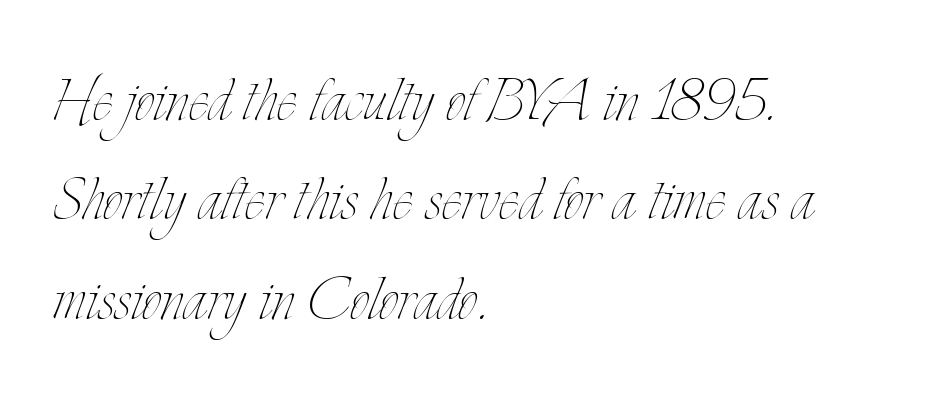
The image shows 77 px thin, condensed type; set left-aligned, normal line spacing (1.29x), normal letter spacing, not underlined; low stroke contrast and a small x-height.
